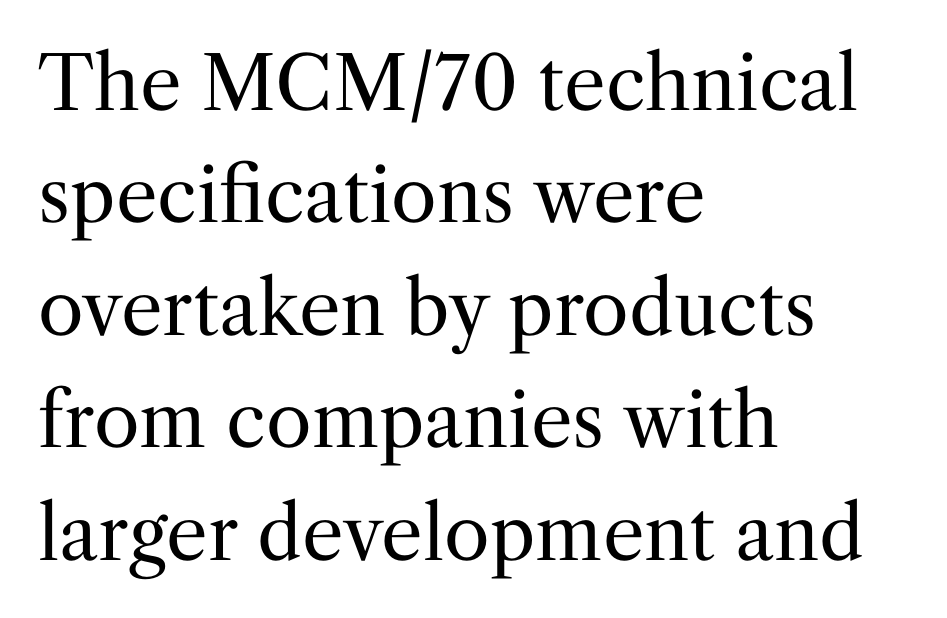
The image shows 74 px regular-weight serif type, upright; set left-aligned, normal line spacing (1.52x), normal letter spacing, not underlined; medium stroke contrast and a medium x-height.
